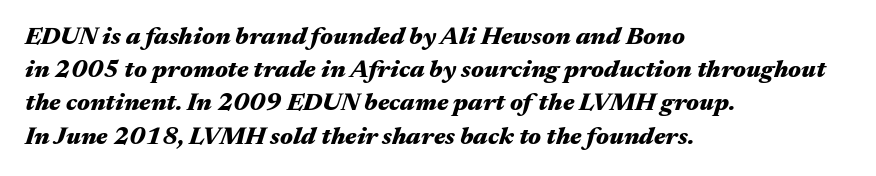
{"italic": "yes", "lean": "right", "slant_degrees": 17, "bold": "yes", "underline": "no", "align": "left", "line_spacing": "normal", "line_spacing_ratio": 1.33, "letter_spacing": "normal", "letter_spacing_em": 0.0, "glyph_px": 25}
